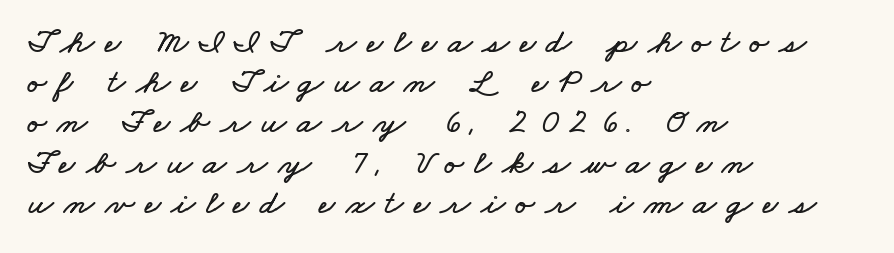
{"width": "wide", "stroke_contrast": "low", "x_height": "small", "monospaced": "no", "underline": "no", "align": "left", "line_spacing": "tight", "line_spacing_ratio": 1.15, "letter_spacing": "wide", "letter_spacing_em": 0.3, "glyph_px": 35}
